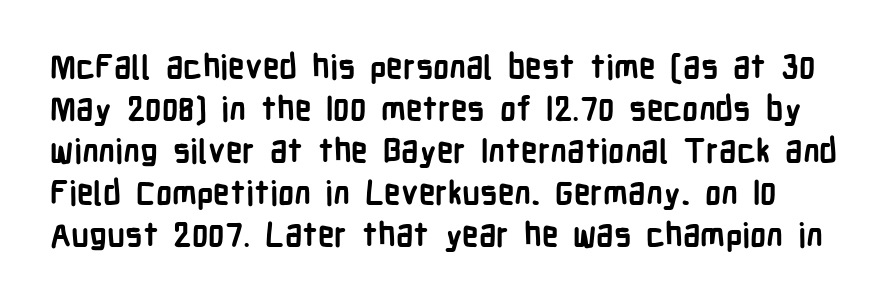
The rendering uses natural spacing where letterforms have individual widths. There is no visible air inserted between adjacent glyphs. Its strokes are broad and dark, the hallmark of bold type. Unlike italic type, these characters show no tilt at all. Baseline-to-baseline distance is the conventional proportion of letter height.
